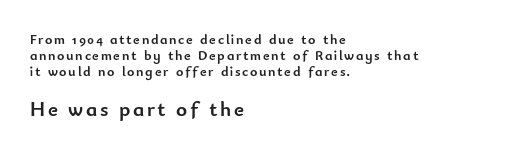
{"italic": "no", "bold": "yes", "underline": "no", "align": "left", "line_spacing": "tight", "line_spacing_ratio": 1.14, "larger_block": "second", "size_ratio": 1.5, "glyph_px": 21}
